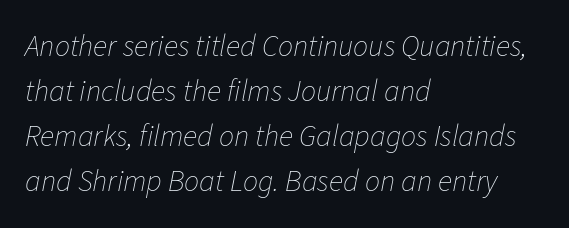
Q: Is the text bold? A: No.
Q: Is the text italic (slanted)? A: Yes, it leans right by about 11 degrees.
Q: Is the text underlined? A: No.
Q: How is the paragraph aligned? A: Left-aligned.
Q: Is the spacing between letters normal or unusually wide? A: Normal.
Q: Is the spacing between lines tight, normal or loose? A: Normal.
Q: Width (condensed, normal, or wide)? A: Normal.
Q: Stroke contrast? A: Low.
Q: x-height? A: Medium.
Q: Monospaced? A: No.
